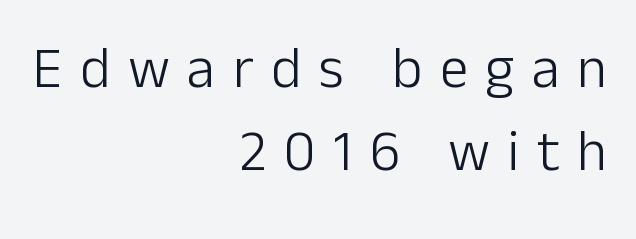
The image shows 57 px light sans-serif type, upright; set right-aligned, normal line spacing (1.45x), unusually wide letter spacing (+0.31 em), not underlined; low stroke contrast and a medium x-height.
